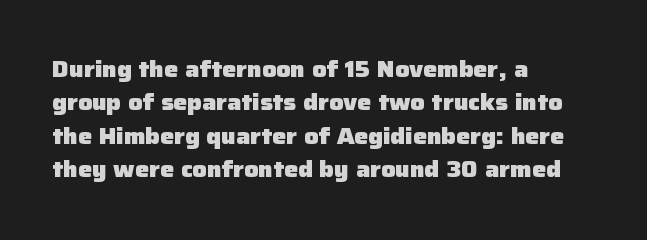
Q: Is the text bold? A: Yes.
Q: Is the text italic (slanted)? A: No, it is upright.
Q: Is the text underlined? A: No.
Q: How is the paragraph aligned? A: Left-aligned.
Q: Is the spacing between letters normal or unusually wide? A: Normal.
Q: Is the spacing between lines tight, normal or loose? A: Normal.
